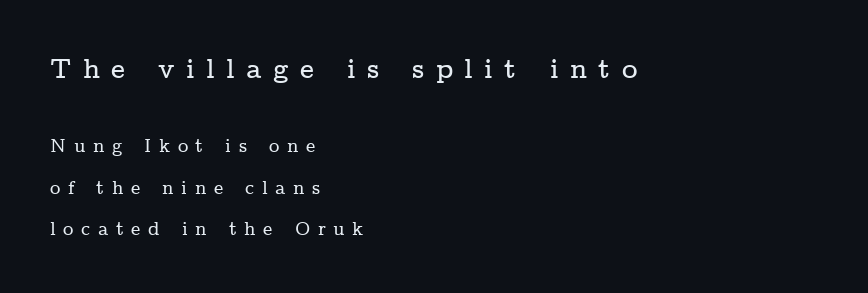
The image shows 27 px text type, upright; set left-aligned, loose line spacing (2.29x), unusually wide letter spacing (+0.42 em), not underlined; the first (top) block is 1.5x larger.
